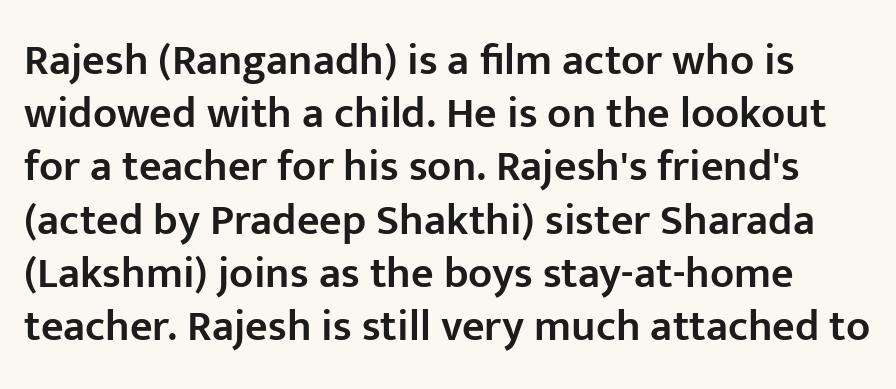
The image shows 44 px semibold sans-serif type, upright; set line spacing 1.21x, normal letter spacing, not underlined; low stroke contrast and a medium x-height.
